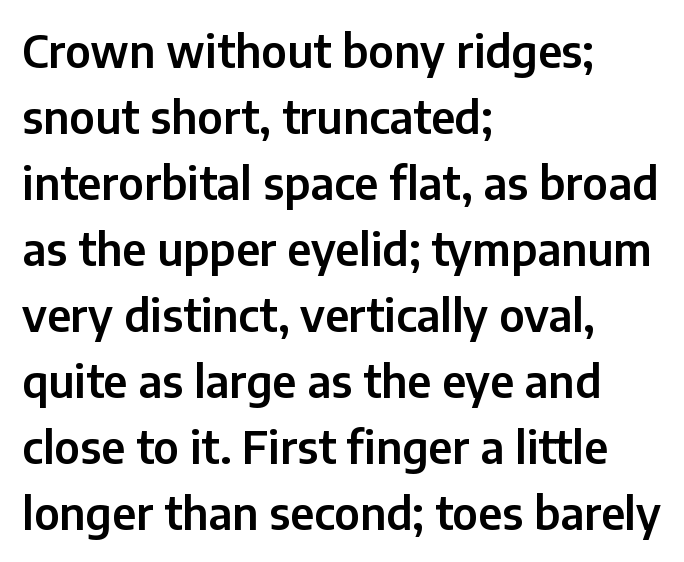
{"serif": "no", "italic": "no", "width": "normal", "stroke_contrast": "low", "x_height": "medium", "monospaced": "no", "underline": "no", "align": "left", "line_spacing": "normal", "line_spacing_ratio": 1.5, "letter_spacing": "normal", "letter_spacing_em": 0.0, "glyph_px": 44}
